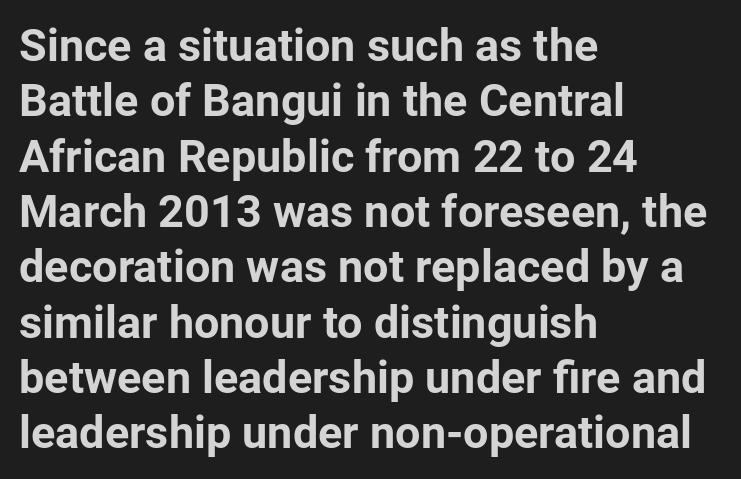
{"serif": "no", "italic": "no", "bold": "yes", "weight": "bold", "width": "normal", "stroke_contrast": "low", "x_height": "medium", "monospaced": "no", "underline": "no", "align": "left", "line_spacing_ratio": 1.23, "letter_spacing": "normal", "letter_spacing_em": 0.0, "glyph_px": 45}
